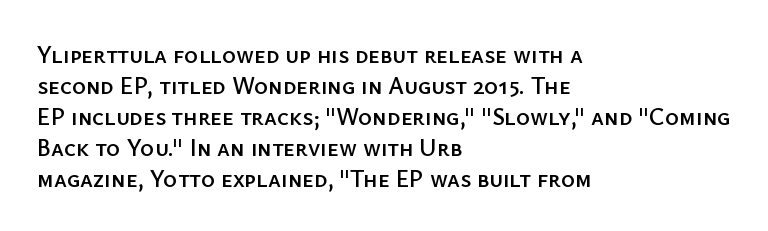
Q: Is the text italic (slanted)? A: No, it is upright.
Q: Is the text underlined? A: No.
Q: How is the paragraph aligned? A: Left-aligned.
Q: Is the spacing between letters normal or unusually wide? A: Normal.
Q: Is the spacing between lines tight, normal or loose? A: Normal.
